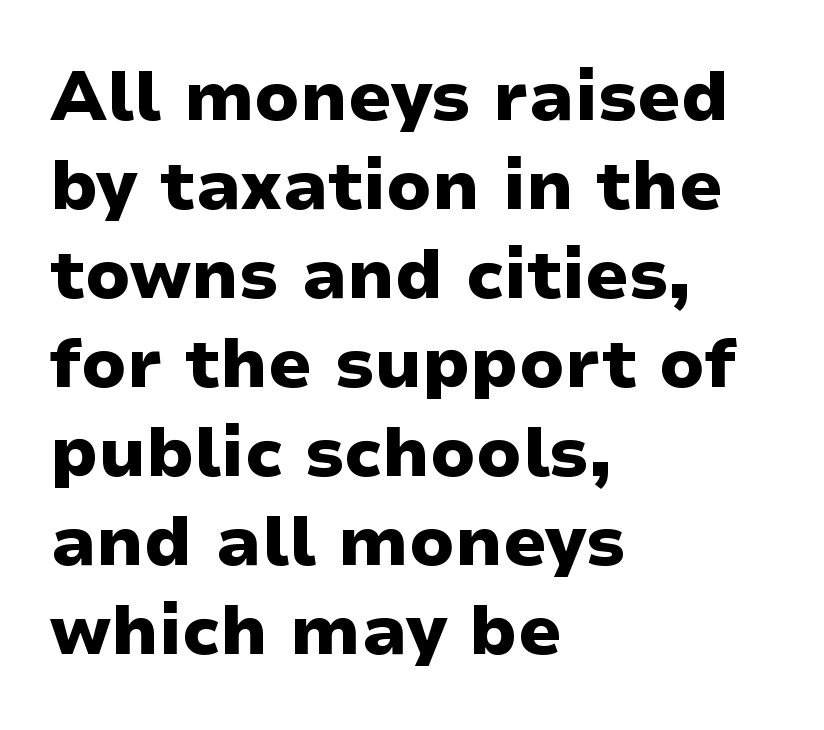
{"serif": "no", "italic": "no", "bold": "yes", "weight": "heavy", "width": "wide", "stroke_contrast": "low", "x_height": "medium", "monospaced": "no", "underline": "no", "align": "left", "line_spacing": "normal", "line_spacing_ratio": 1.29, "letter_spacing": "normal", "letter_spacing_em": 0.0, "glyph_px": 69}
